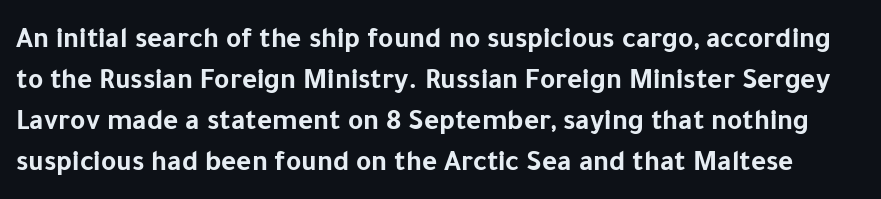
Proportional: the letters do not fall into vertical columns. These lines keep a tight, regular rhythm from letter to letter. This is the regular roman posture of the typeface. Vertically, the passage feels balanced, rows spaced as you'd expect. A dark, heavy texture on the line: the type is bold.
